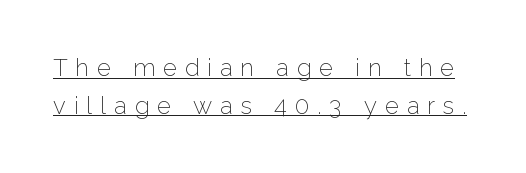
The image shows 24 px text type, upright; set normal line spacing (1.57x), unusually wide letter spacing (+0.33 em), underlined.
